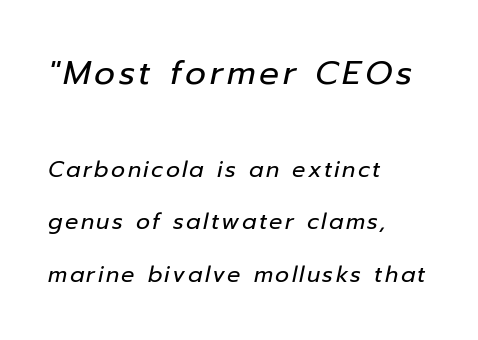
Typesetter's note — upper block bumped up in size, lower block left smaller. Varying glyph widths throughout — classic text-font behaviour. Is this a heavy cut? Hardly; it is regular or lighter. Airy leading. The string is rendered with underlining switched off. The specimen reads as italic at a glance.
